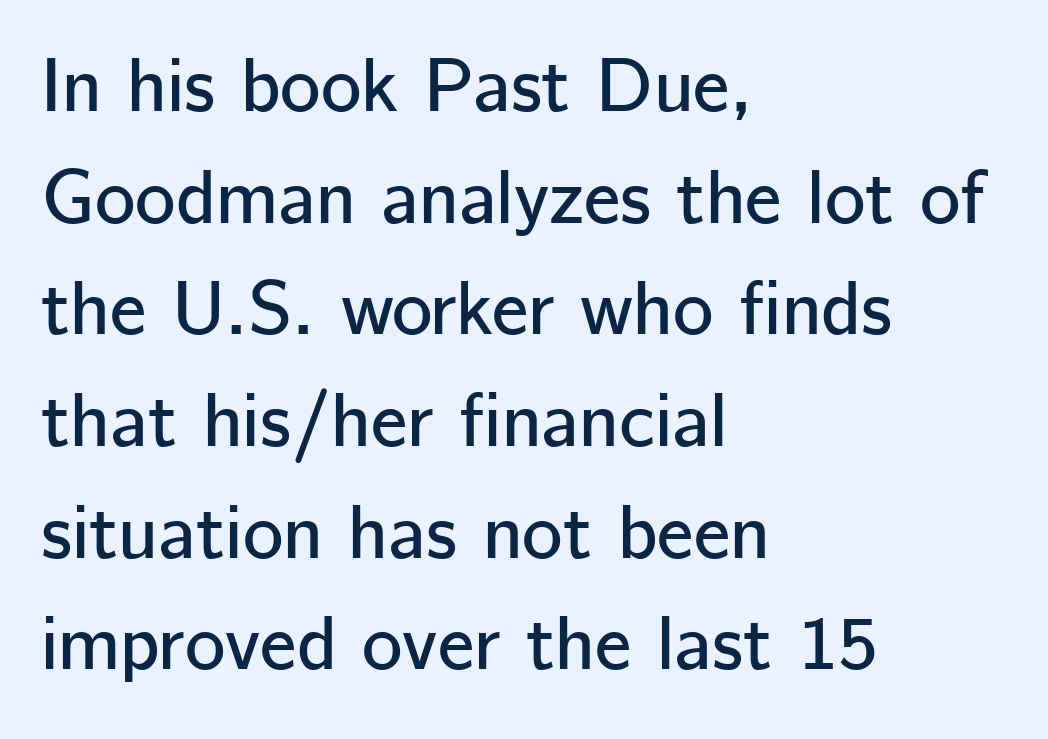
The image shows 77 px sans-serif type, upright; set left-aligned, normal line spacing (1.45x), normal letter spacing, not underlined; low stroke contrast and a medium x-height.
